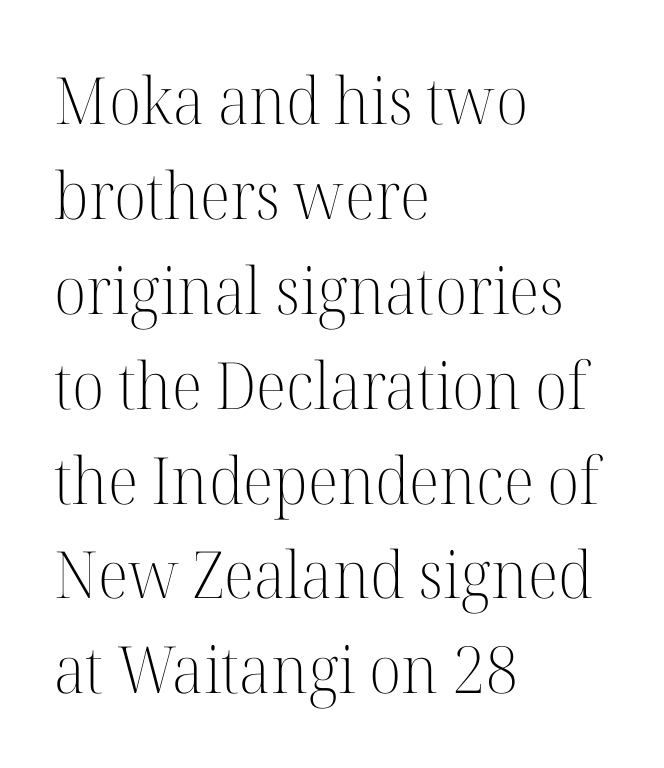
The image shows 65 px light serif type, upright; set left-aligned, normal line spacing (1.46x), normal letter spacing, not underlined; high stroke contrast and a medium x-height.
